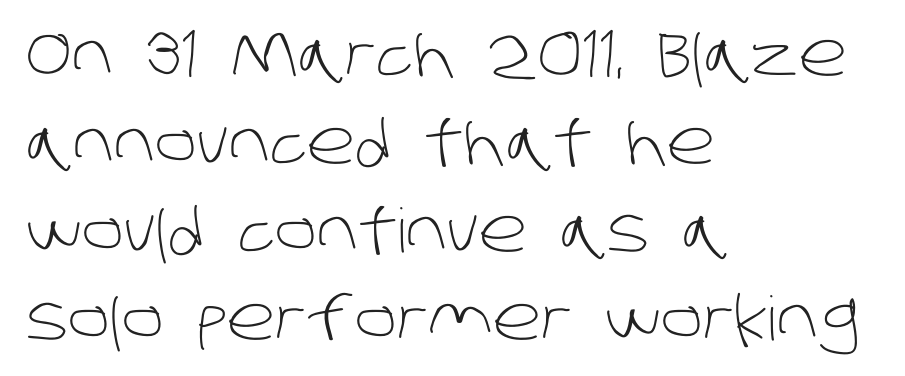
The area under the type is left untouched. How would I describe the line gaps? Plain and ordinary. The font family rendered here belongs to the sans-serif group. The horizontal fit of the characters is conventional and even. The rag falls on the right side of this text block. Varying glyph widths throughout — classic text-font behaviour.
